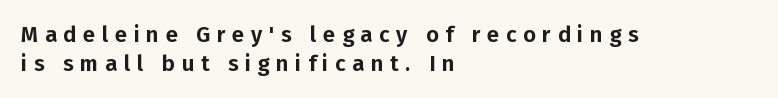
{"italic": "no", "underline": "no", "align": "left", "line_spacing": "normal", "line_spacing_ratio": 1.31, "letter_spacing": "wide", "letter_spacing_em": 0.3, "glyph_px": 22}
